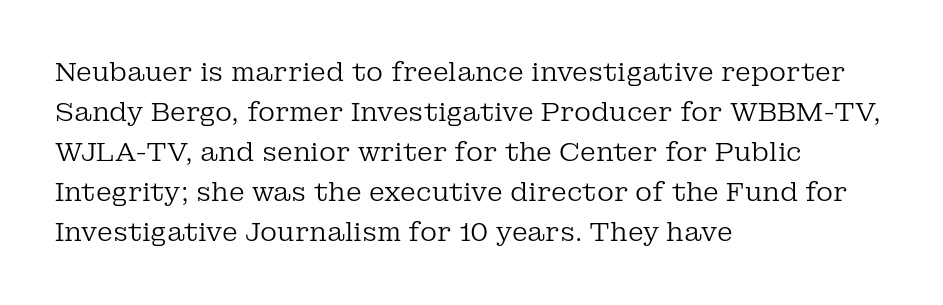
Descender tails drop into unmarked territory. Stroke mass is kept to a normal reading level or below. Default kerning and tracking; the words read as compact shapes. Teacher's note: observe the even left margin — that is flush-left alignment.
